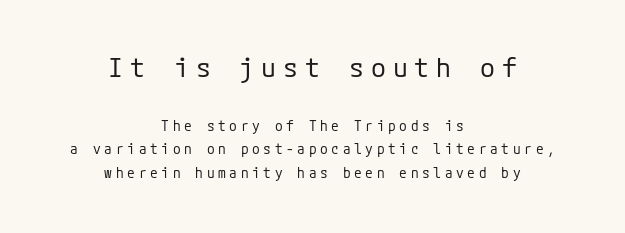
Q: Is the text bold? A: No.
Q: Is the text italic (slanted)? A: No, it is upright.
Q: Is the text underlined? A: No.
Q: How is the paragraph aligned? A: Centered.
Q: Is the spacing between letters normal or unusually wide? A: Unusually wide.
Q: Is the spacing between lines tight, normal or loose? A: Normal.
Q: Which block of text is set in a larger size, the first (top) or the second (bottom)? A: The first (top) one.
